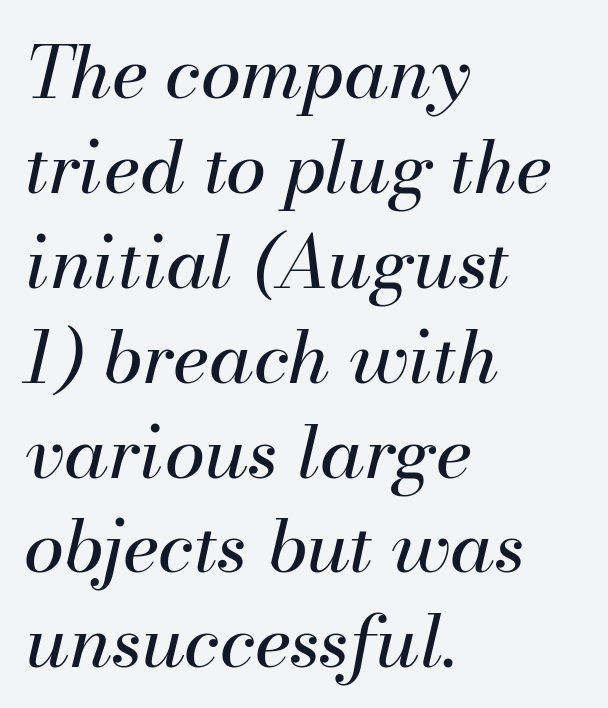
The image shows 73 px regular-weight type, italic (leaning right); set left-aligned, normal line spacing (1.3x), normal letter spacing, not underlined; medium stroke contrast and a small x-height.
